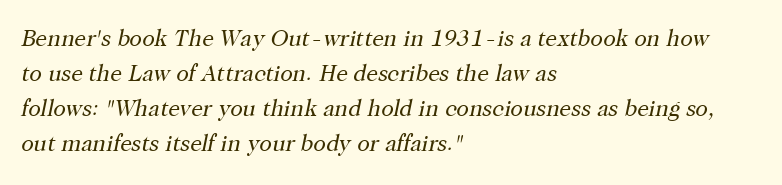
The image shows 23 px text type, italic (leaning right); set left-aligned, normal line spacing (1.52x), normal letter spacing, not underlined.
